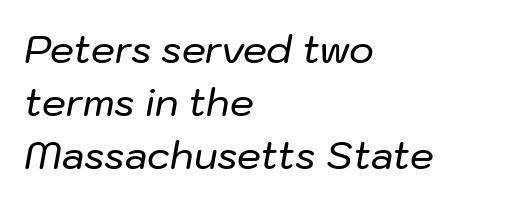
The image shows 38 px text type, italic (leaning right); set left-aligned, normal line spacing (1.39x), normal letter spacing, not underlined; low stroke contrast and a medium x-height.
